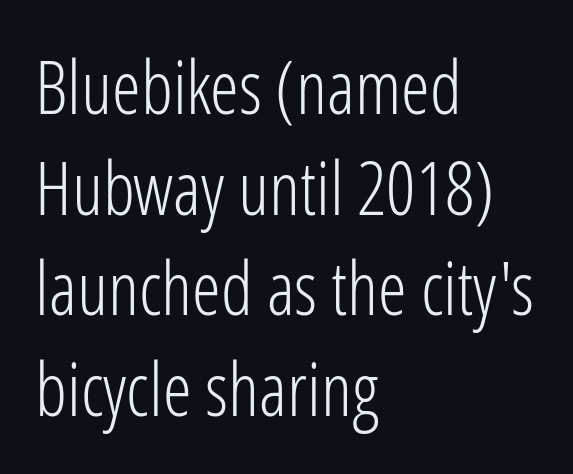
The image shows 73 px light, condensed sans-serif type, upright; set left-aligned, normal line spacing (1.38x), normal letter spacing, not underlined; low stroke contrast and a medium x-height.
